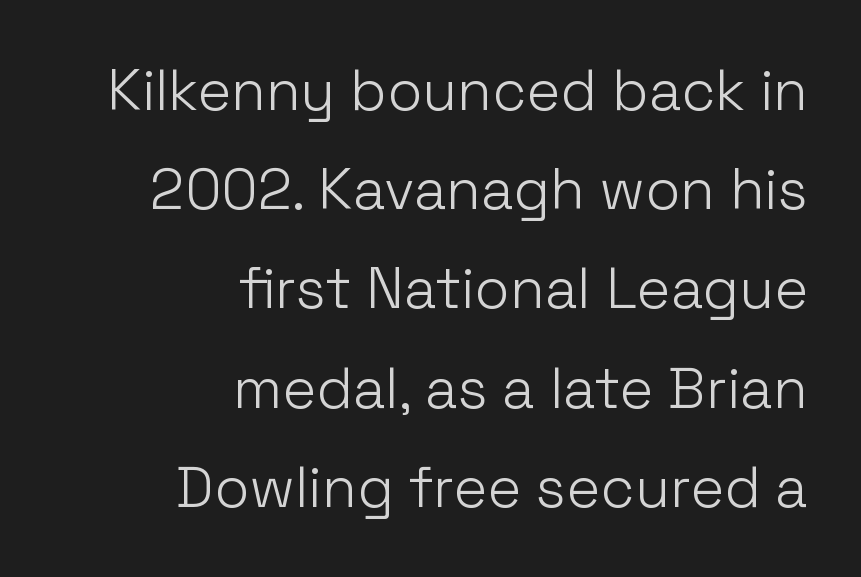
The image shows 57 px light sans-serif type, upright; set right-aligned, line spacing 1.74x, normal letter spacing, not underlined; low stroke contrast and a medium x-height.
